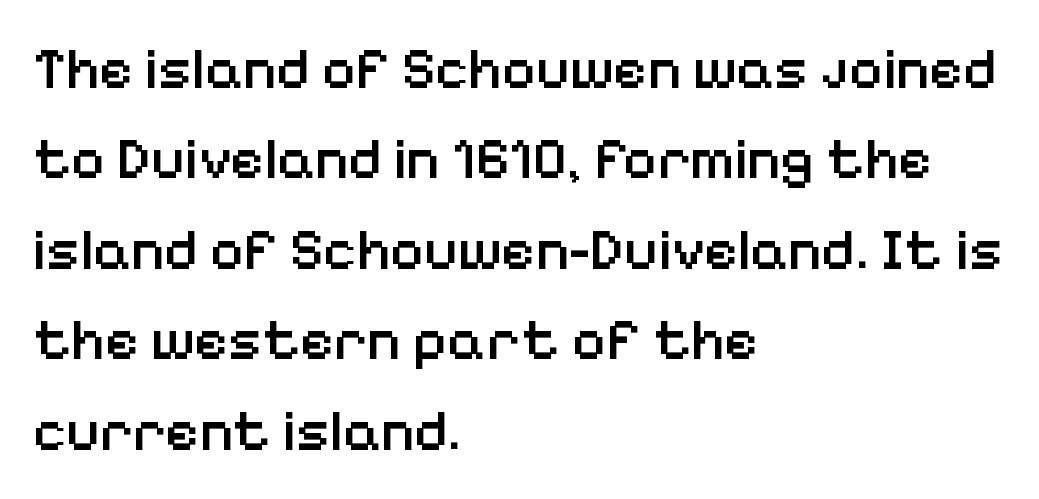
One glance says typical: line gaps are just what's usual. Serifs: no, the terminals of the letterforms are clean. Just letters on the line, the space beneath them empty. A student would call this left alignment; a typographer would say flush left, rag right. Typesetter's note: demi weight, one step under bold.
